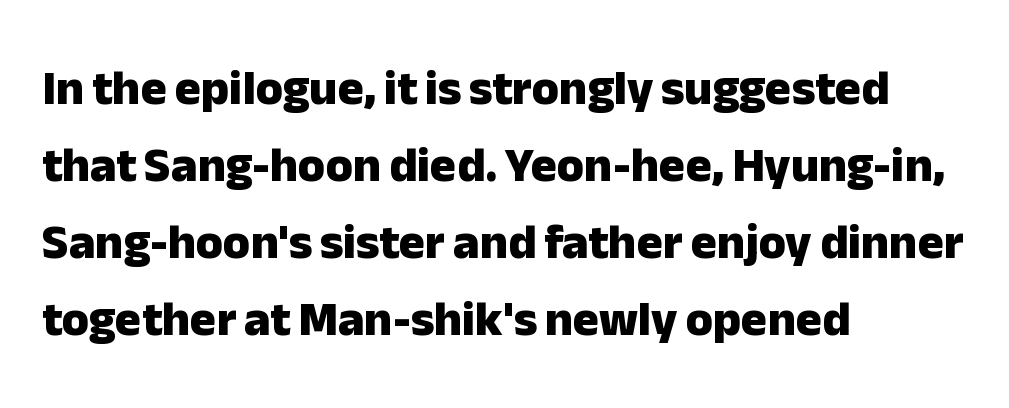
Q: Is the text bold? A: Yes.
Q: Is the text italic (slanted)? A: No, it is upright.
Q: Is the typeface a serif or a sans-serif typeface? A: Sans-serif.
Q: Is the text underlined? A: No.
Q: How is the paragraph aligned? A: Left-aligned.
Q: Is the spacing between letters normal or unusually wide? A: Normal.
Q: Is the spacing between lines tight, normal or loose? A: Normal.
Q: Width (condensed, normal, or wide)? A: Normal.
Q: Stroke contrast? A: Low.
Q: x-height? A: Medium.
Q: Monospaced? A: No.
